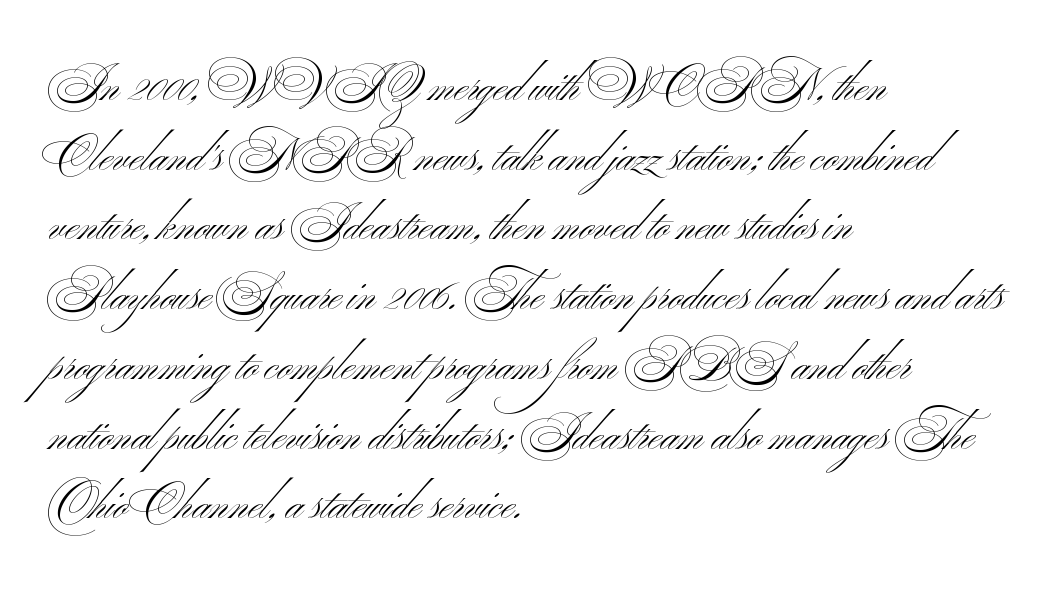
Q: Is the text bold? A: No.
Q: Is the typeface a serif or a sans-serif typeface? A: Sans-serif.
Q: Is the text underlined? A: No.
Q: How is the paragraph aligned? A: Left-aligned.
Q: Is the spacing between letters normal or unusually wide? A: Normal.
Q: Is the spacing between lines tight, normal or loose? A: Normal.
Q: Width (condensed, normal, or wide)? A: Wide.
Q: Stroke contrast? A: Medium.
Q: x-height? A: Small.
Q: Monospaced? A: No.
